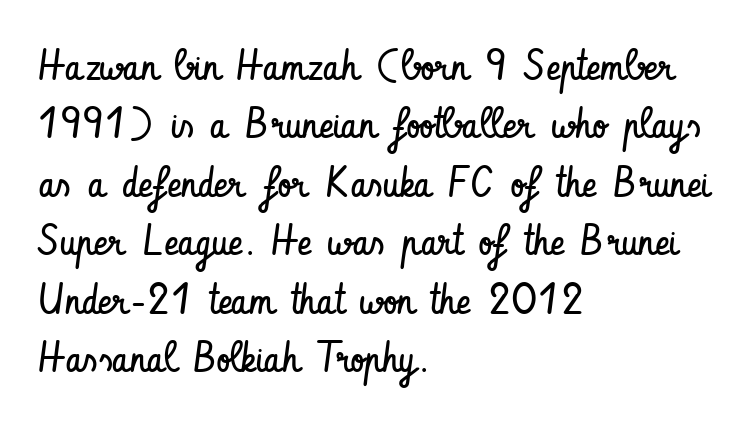
{"serif": "no", "italic": "no", "bold": "no", "weight": "regular", "width": "condensed", "stroke_contrast": "low", "x_height": "small", "monospaced": "no", "underline": "no", "align": "left", "line_spacing": "normal", "line_spacing_ratio": 1.36, "letter_spacing": "normal", "letter_spacing_em": 0.0, "glyph_px": 43}
